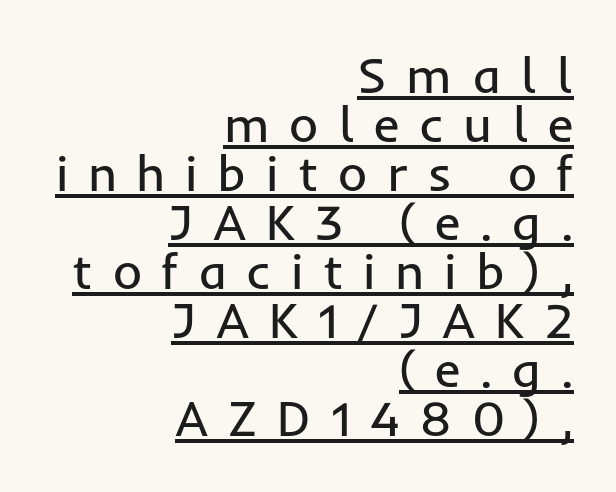
Q: Is the text bold? A: No.
Q: Is the text italic (slanted)? A: No, it is upright.
Q: Is the typeface a serif or a sans-serif typeface? A: Sans-serif.
Q: Is the text underlined? A: Yes.
Q: How is the paragraph aligned? A: Right-aligned.
Q: Is the spacing between letters normal or unusually wide? A: Unusually wide.
Q: Is the spacing between lines tight, normal or loose? A: Tight.
Q: Width (condensed, normal, or wide)? A: Normal.
Q: Stroke contrast? A: Low.
Q: x-height? A: Medium.
Q: Monospaced? A: No.
